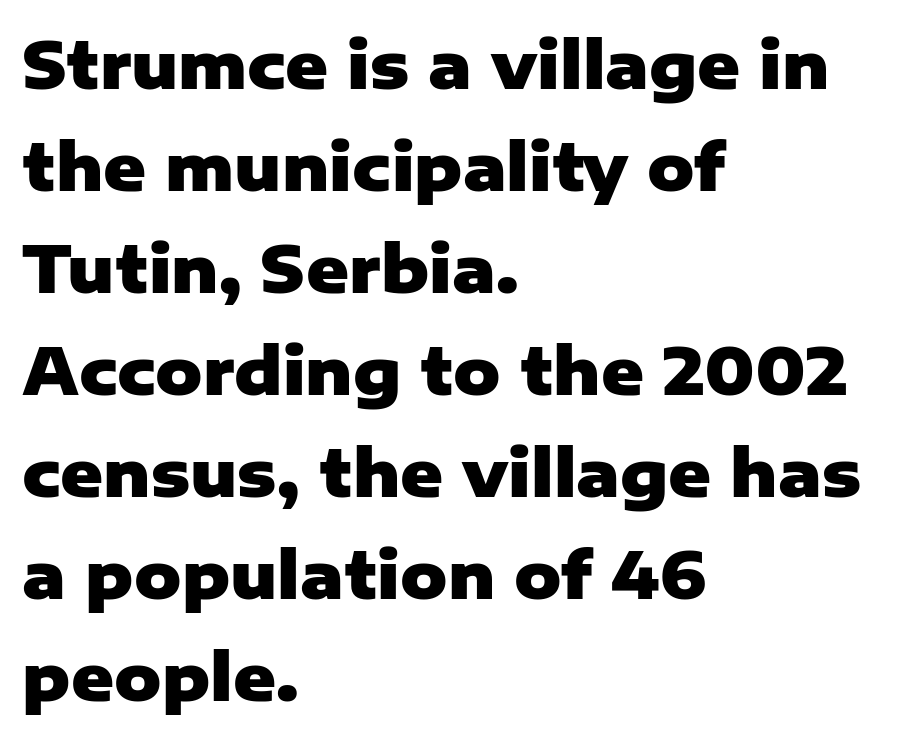
Q: Is the text bold? A: Yes.
Q: Is the text italic (slanted)? A: No, it is upright.
Q: Is the typeface a serif or a sans-serif typeface? A: Sans-serif.
Q: Is the text underlined? A: No.
Q: How is the paragraph aligned? A: Left-aligned.
Q: Is the spacing between letters normal or unusually wide? A: Normal.
Q: Is the spacing between lines tight, normal or loose? A: Normal.
Q: Width (condensed, normal, or wide)? A: Normal.
Q: Stroke contrast? A: Low.
Q: x-height? A: Medium.
Q: Monospaced? A: No.
